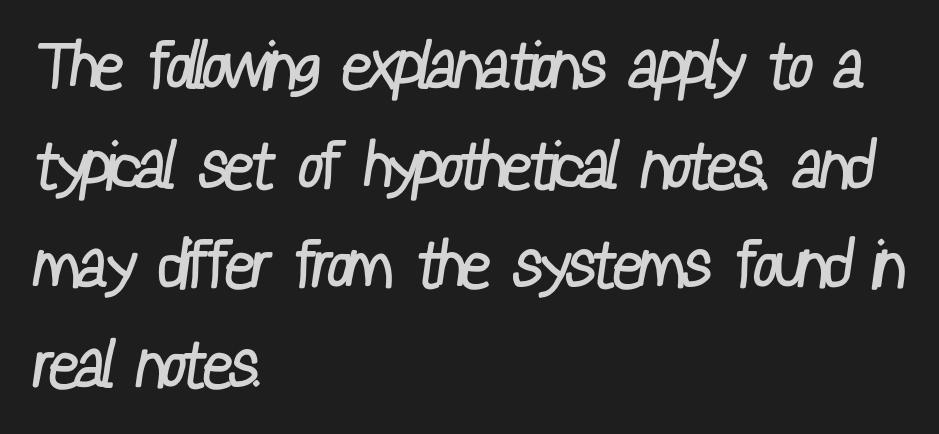
{"serif": "no", "bold": "no", "weight": "regular", "width": "condensed", "stroke_contrast": "low", "x_height": "medium", "monospaced": "no", "underline": "no", "align": "left", "line_spacing": "normal", "line_spacing_ratio": 1.51, "letter_spacing": "normal", "letter_spacing_em": 0.0, "glyph_px": 66}
